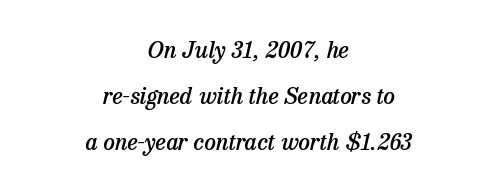
{"italic": "yes", "lean": "right", "slant_degrees": 13, "bold": "semi", "underline": "no", "align": "center", "line_spacing": "loose", "line_spacing_ratio": 2.01, "letter_spacing": "normal", "letter_spacing_em": 0.0, "glyph_px": 23}
